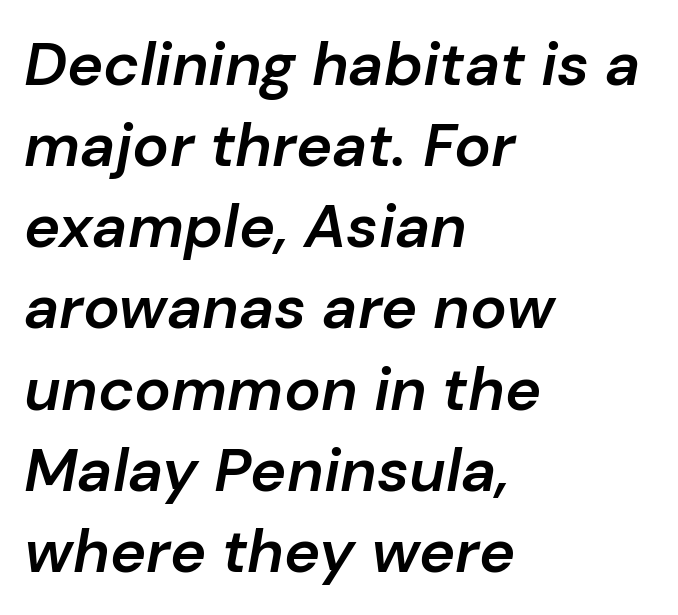
{"italic": "yes", "lean": "right", "slant_degrees": 10, "bold": "semi", "weight": "semibold", "width": "normal", "stroke_contrast": "low", "x_height": "medium", "monospaced": "no", "underline": "no", "align": "left", "line_spacing": "normal", "line_spacing_ratio": 1.33, "letter_spacing": "normal", "letter_spacing_em": 0.0, "glyph_px": 61}
